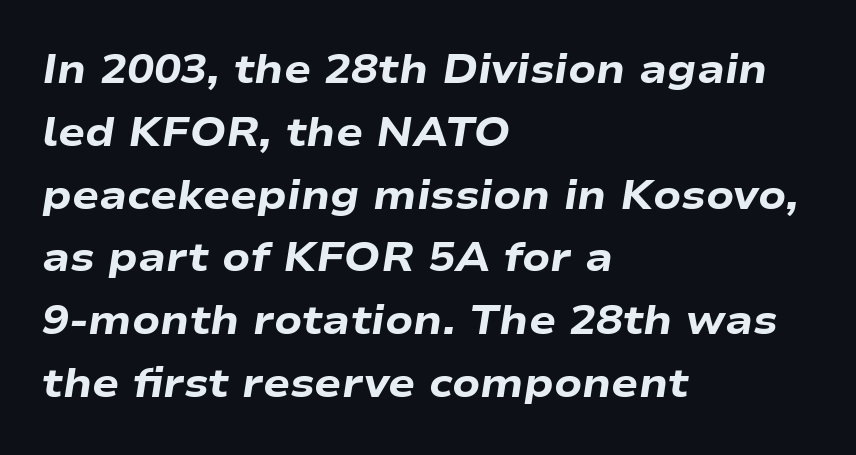
Q: Is the text bold? A: Yes.
Q: Is the text italic (slanted)? A: Yes, it leans right by about 9 degrees.
Q: Is the text underlined? A: No.
Q: How is the paragraph aligned? A: Left-aligned.
Q: Is the spacing between letters normal or unusually wide? A: Normal.
Q: Is the spacing between lines tight, normal or loose? A: Normal.
Q: Width (condensed, normal, or wide)? A: Wide.
Q: Stroke contrast? A: Low.
Q: x-height? A: Medium.
Q: Monospaced? A: No.
